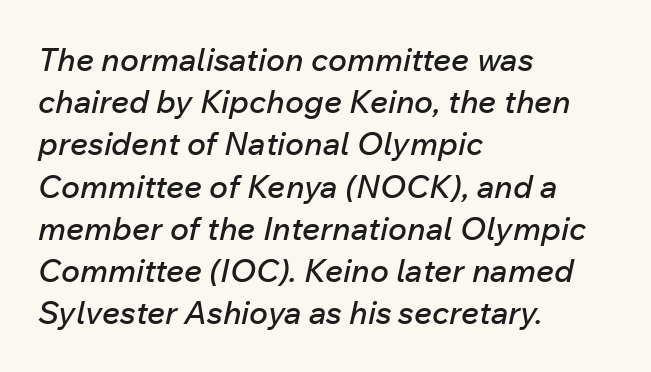
The image shows 32 px text type, italic (leaning right); set left-aligned, normal line spacing (1.32x), normal letter spacing, not underlined; low stroke contrast and a medium x-height.
